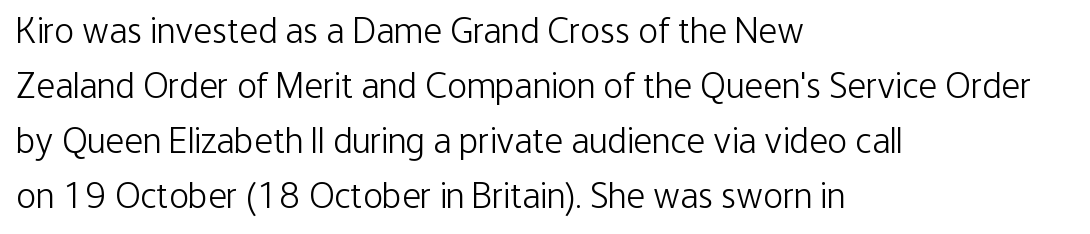
A typesetter would call this leading conventional body-copy spacing. Looks like regular typesetting: each glyph gets only the width it needs. On a weight scale, this lands at 450 or below. Every row of glyphs begins at an identical x-position on the left. Between one letter and the next there's only the usual sliver of space. A roman cut, with each character standing at attention.
